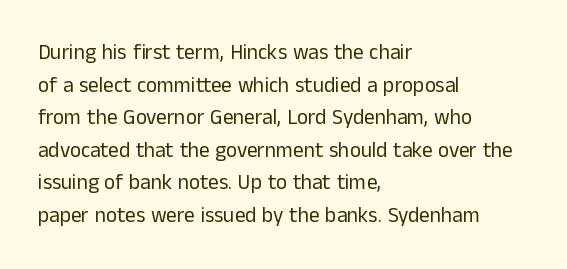
The axis of the letterforms is exactly vertical. Here the glyphs are tracked normally, forming tight word shapes. Descenders hang freely into open space. Line beginnings align vertically; line endings do not. The rows are spaced the way most documents space them.
